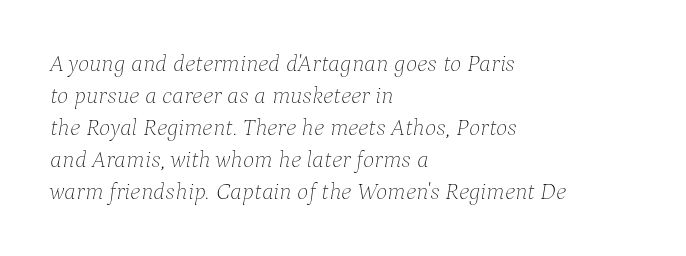
The image shows 24 px text type, italic (leaning right); set left-aligned, normal line spacing (1.33x), normal letter spacing, not underlined.
